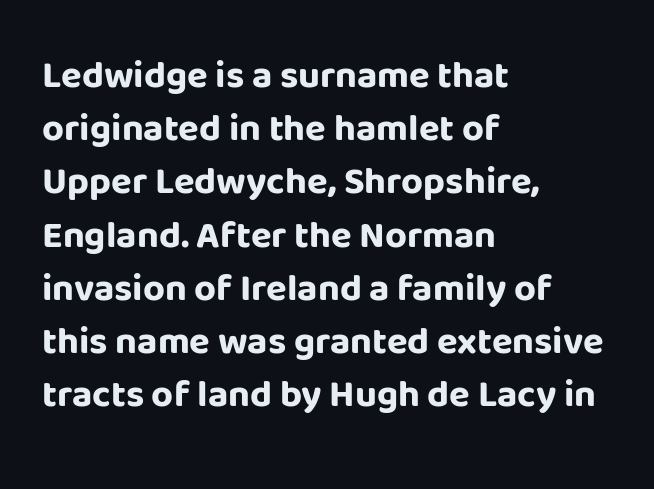
Check under the words: just untouched page. Is there much room between lines? A standard amount, neither cramped nor airy. This is heavy type, rendered in bold. Here the designer chose a conventional face with non-uniform glyph widths. The axis of the letterforms is exactly vertical. Serif or sans? Sans — the stroke terminals are bare.
